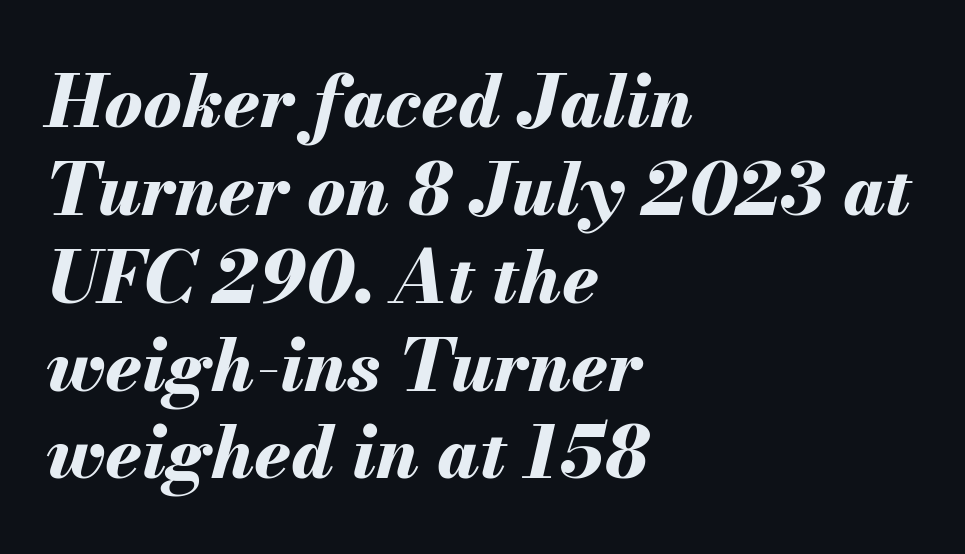
{"italic": "yes", "lean": "right", "slant_degrees": 13, "bold": "yes", "weight": "bold", "width": "normal", "stroke_contrast": "medium", "x_height": "small", "monospaced": "no", "underline": "no", "align": "left", "line_spacing_ratio": 1.22, "letter_spacing": "normal", "letter_spacing_em": 0.0, "glyph_px": 72}
